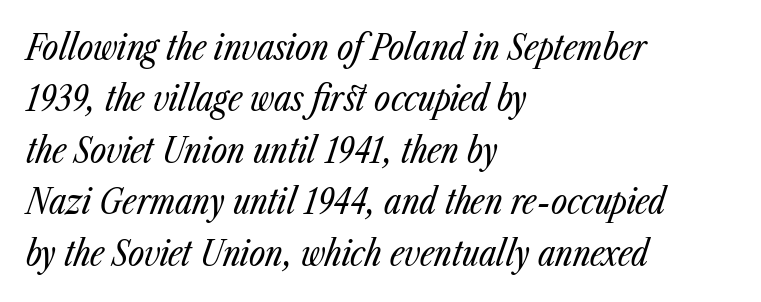
{"italic": "yes", "lean": "right", "slant_degrees": 23, "bold": "no", "weight": "regular", "width": "condensed", "stroke_contrast": "low", "x_height": "medium", "monospaced": "no", "underline": "no", "align": "left", "line_spacing": "normal", "line_spacing_ratio": 1.47, "letter_spacing": "normal", "letter_spacing_em": 0.0, "glyph_px": 35}
